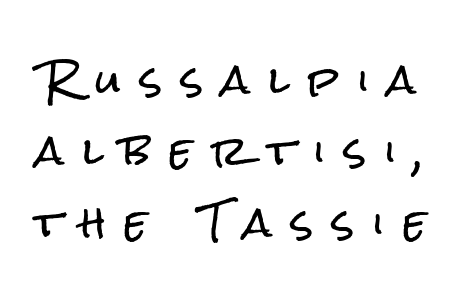
{"serif": "no", "italic": "no", "width": "condensed", "stroke_contrast": "low", "x_height": "medium", "monospaced": "no", "underline": "no", "line_spacing_ratio": 1.83, "letter_spacing": "wide", "letter_spacing_em": 0.48, "glyph_px": 39}
